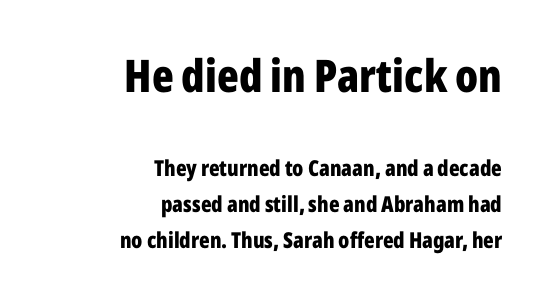
The initial chunk of copy outweighs the following chunk in type size. Horizontally, the lines are justified to the trailing edge only. Normally led — the rows are evenly, conventionally spaced. Caption: standard tracking, unaltered. Proportional: the letters do not fall into vertical columns. No italicization has been applied; the sample stays upright.
